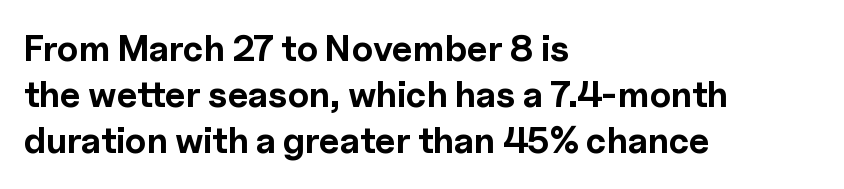
Successive baselines arrive at the customary interval. How are the letters spaced? Ordinarily, with no added tracking. Nope, no serifs anywhere on these letters. Ascenders rise straight up at ninety degrees.
